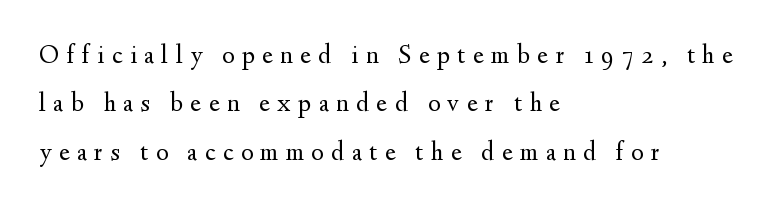
The image shows 26 px text type, upright; set left-aligned, line spacing 1.86x, unusually wide letter spacing (+0.29 em), not underlined.
